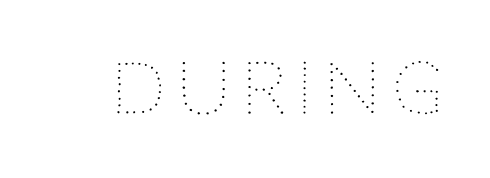
{"italic": "no", "bold": "no", "weight": "thin", "width": "normal", "stroke_contrast": "medium", "x_height": "large", "monospaced": "no", "underline": "no", "glyph_px": 70}
